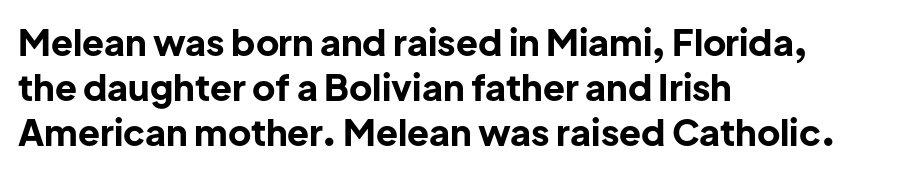
This sample keeps an unexceptional amount of space between lines. The passage is arranged the way most books set body copy — flush left. Compared with typical body copy, the letter spacing here is the same. Descenders hang freely into open space. Strong, thick strokes mark this as bold type.
